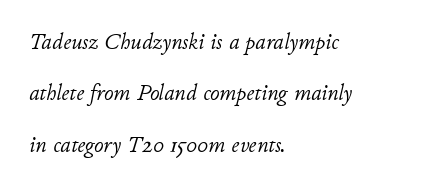
Q: Is the text bold? A: No.
Q: Is the text italic (slanted)? A: Yes, it leans right by about 11 degrees.
Q: Is the text underlined? A: No.
Q: How is the paragraph aligned? A: Left-aligned.
Q: Is the spacing between letters normal or unusually wide? A: Normal.
Q: Is the spacing between lines tight, normal or loose? A: Loose.
